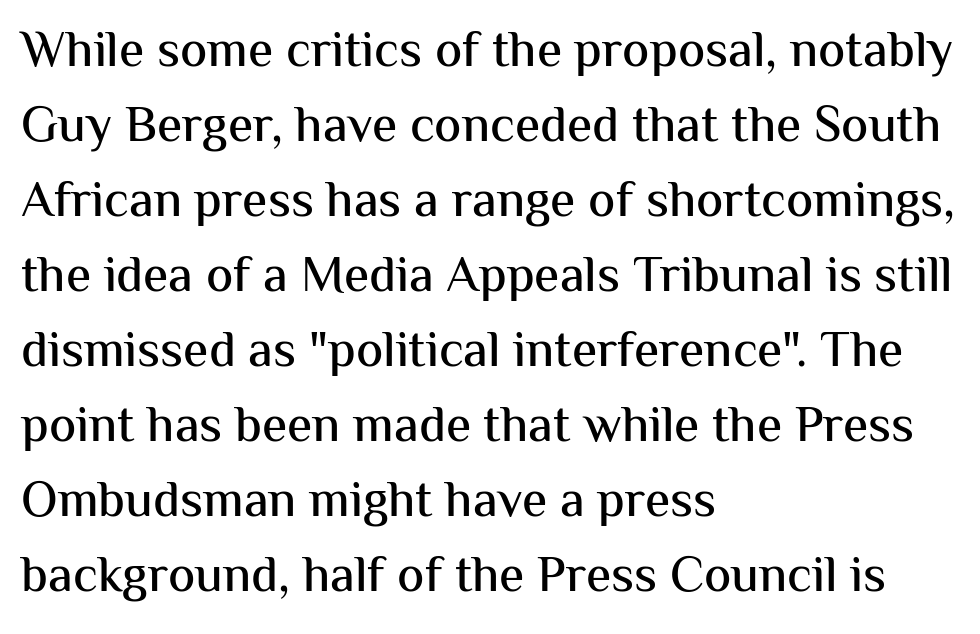
{"serif": "no", "italic": "no", "width": "normal", "stroke_contrast": "medium", "x_height": "medium", "monospaced": "no", "underline": "no", "align": "left", "line_spacing": "normal", "line_spacing_ratio": 1.47, "letter_spacing": "normal", "letter_spacing_em": 0.0, "glyph_px": 51}
